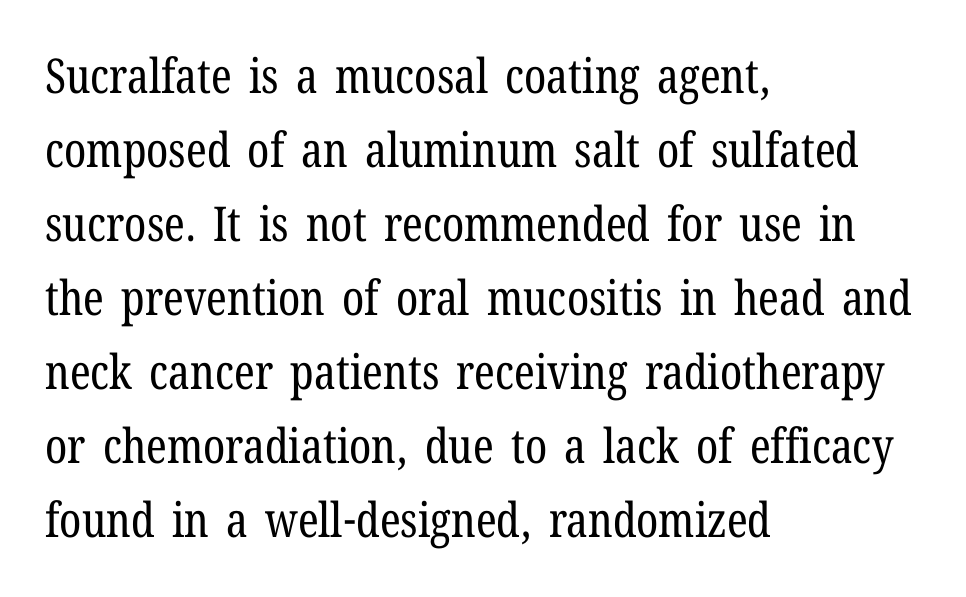
Is there much room between lines? A standard amount, neither cramped nor airy. Each letter's strokes conclude with small projecting serifs. The type is set solid horizontally, with unmodified tracking. Stems and bowls with no extra thickness — not bold.
